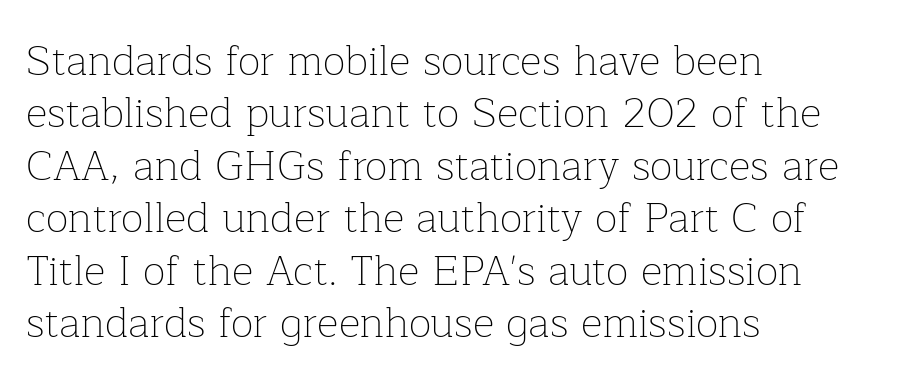
Notice how the passage keeps a crisp vertical edge on the left only. When letters stand straight like this, we call the style roman or upright. The passage shown is typed in a proportional face where columns would drift. Clear beneath every line of the passage. Honestly, the letter spacing is just normal — you wouldn't notice it. Successive baselines arrive at the customary interval.
